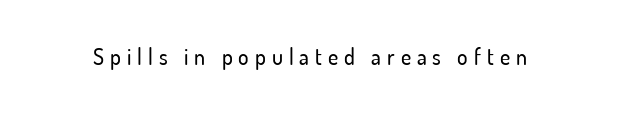
Unmarked baselines from the first word to the last. This rendering widens character spacing well past its baseline value. Ordinary non-slanted type is in use.
